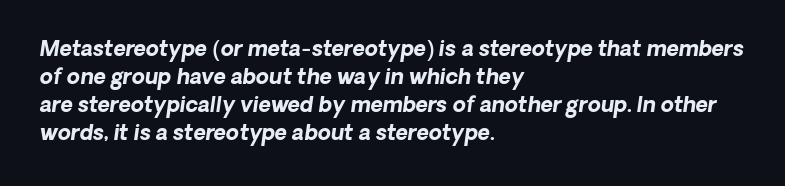
Q: Is the text bold? A: Yes.
Q: Is the text italic (slanted)? A: Yes, it leans right by about 8 degrees.
Q: Is the text underlined? A: No.
Q: How is the paragraph aligned? A: Left-aligned.
Q: Is the spacing between letters normal or unusually wide? A: Normal.
Q: Is the spacing between lines tight, normal or loose? A: Normal.
